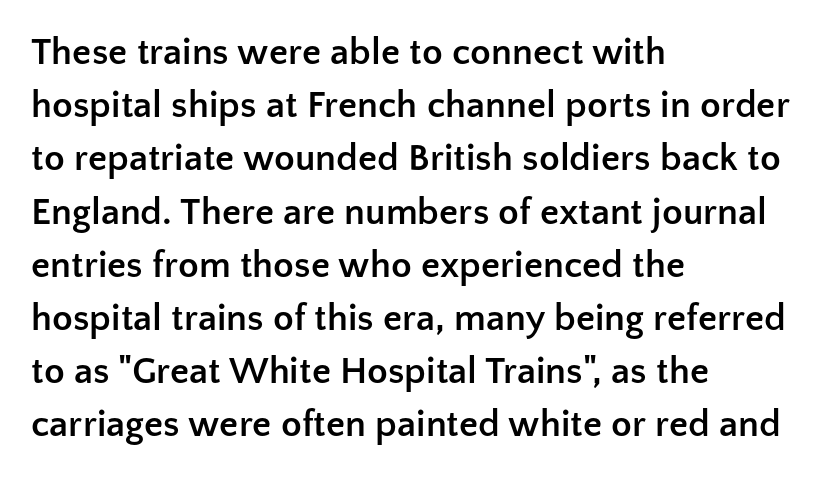
The image shows 38 px semibold sans-serif type, upright; set left-aligned, normal line spacing (1.4x), normal letter spacing, not underlined; low stroke contrast and a medium x-height.
